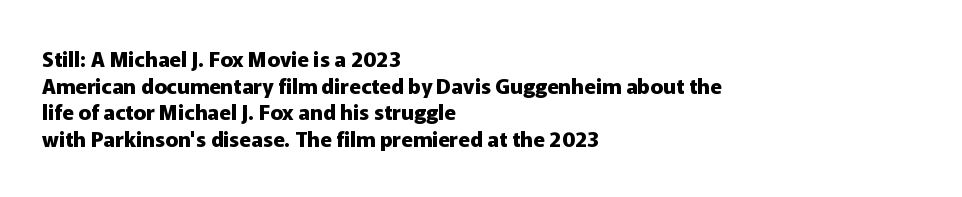
Q: Is the text bold? A: Yes.
Q: Is the text italic (slanted)? A: No, it is upright.
Q: Is the text underlined? A: No.
Q: How is the paragraph aligned? A: Left-aligned.
Q: Is the spacing between letters normal or unusually wide? A: Normal.
Q: Is the spacing between lines tight, normal or loose? A: Normal.
